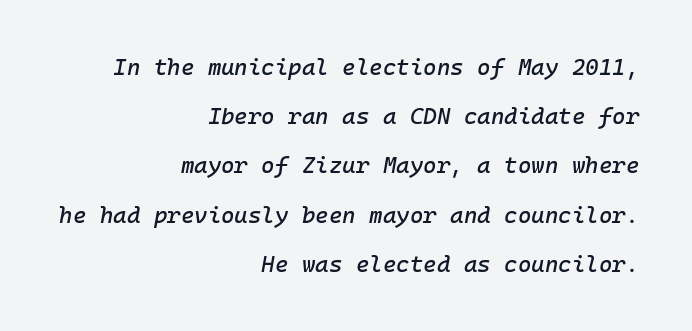
Q: Is the text italic (slanted)? A: Yes, it leans right by about 10 degrees.
Q: Is the text underlined? A: No.
Q: How is the paragraph aligned? A: Right-aligned.
Q: Is the spacing between letters normal or unusually wide? A: Normal.
Q: Is the spacing between lines tight, normal or loose? A: Loose.
